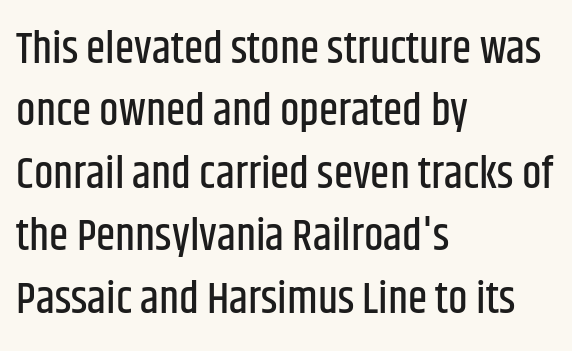
{"serif": "no", "italic": "no", "width": "condensed", "stroke_contrast": "low", "x_height": "large", "monospaced": "no", "underline": "no", "align": "left", "line_spacing": "normal", "line_spacing_ratio": 1.42, "letter_spacing": "normal", "letter_spacing_em": 0.0, "glyph_px": 44}
